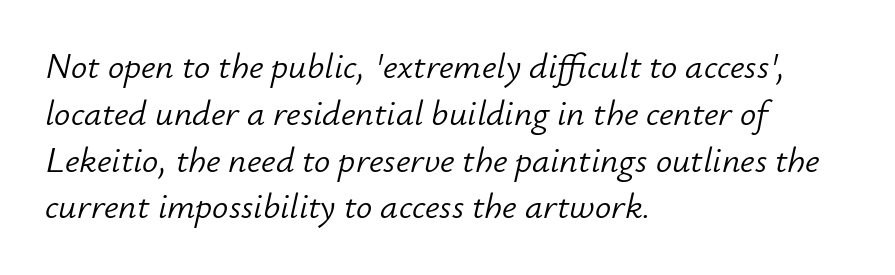
Q: Is the text bold? A: No.
Q: Is the text italic (slanted)? A: Yes, it leans right by about 12 degrees.
Q: Is the text underlined? A: No.
Q: How is the paragraph aligned? A: Left-aligned.
Q: Is the spacing between letters normal or unusually wide? A: Normal.
Q: Is the spacing between lines tight, normal or loose? A: Normal.
Q: Width (condensed, normal, or wide)? A: Normal.
Q: Stroke contrast? A: Low.
Q: x-height? A: Small.
Q: Monospaced? A: No.
